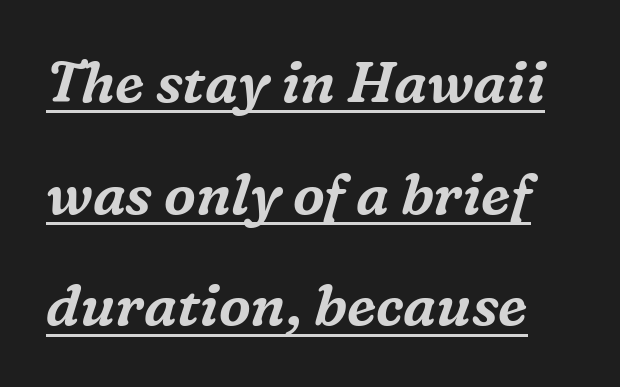
Q: Is the text italic (slanted)? A: Yes, it leans right by about 16 degrees.
Q: Is the typeface a serif or a sans-serif typeface? A: Serif.
Q: Is the text underlined? A: Yes.
Q: Is the spacing between letters normal or unusually wide? A: Normal.
Q: Is the spacing between lines tight, normal or loose? A: Loose.
Q: Width (condensed, normal, or wide)? A: Normal.
Q: Stroke contrast? A: Medium.
Q: x-height? A: Medium.
Q: Monospaced? A: No.
